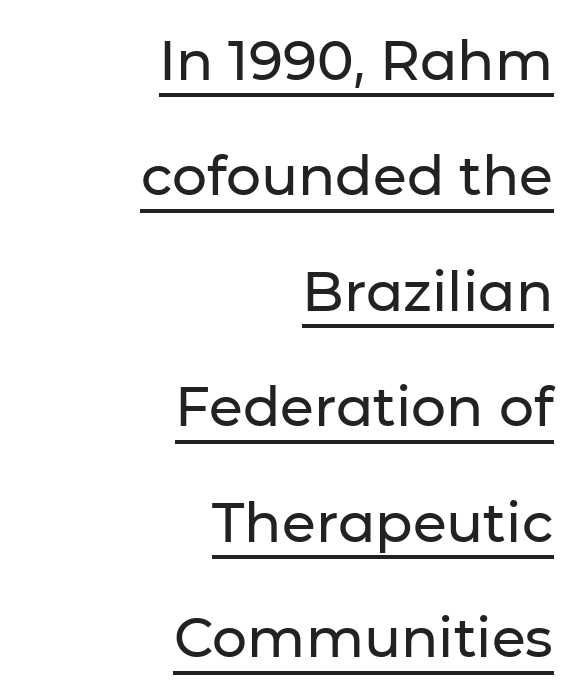
{"serif": "no", "italic": "no", "width": "normal", "stroke_contrast": "low", "x_height": "medium", "monospaced": "no", "underline": "yes", "align": "right", "line_spacing": "loose", "line_spacing_ratio": 2.1, "letter_spacing": "normal", "letter_spacing_em": 0.0, "glyph_px": 55}
